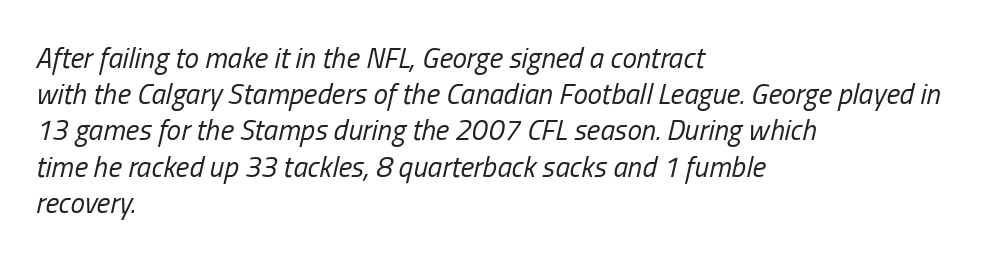
{"italic": "yes", "lean": "right", "slant_degrees": 13, "bold": "no", "weight": "regular", "width": "condensed", "stroke_contrast": "low", "x_height": "medium", "monospaced": "no", "underline": "no", "align": "left", "line_spacing": "normal", "line_spacing_ratio": 1.25, "letter_spacing": "normal", "letter_spacing_em": 0.0, "glyph_px": 29}
